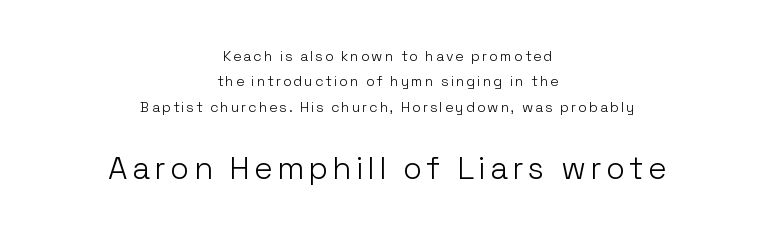
{"serif": "no", "italic": "no", "bold": "no", "weight": "light", "width": "normal", "stroke_contrast": "low", "x_height": "medium", "monospaced": "no", "underline": "no", "align": "center", "line_spacing_ratio": 1.81, "larger_block": "second", "size_ratio": 2.21, "glyph_px": 31}
